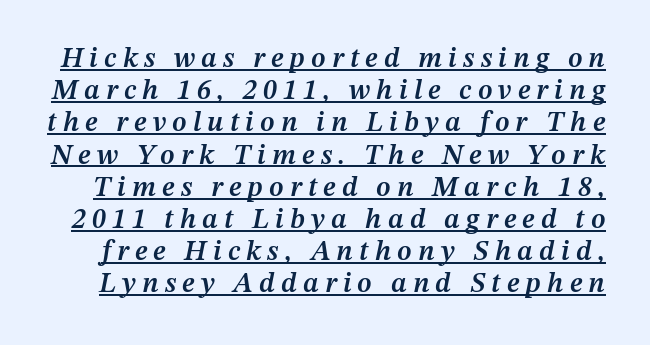
{"italic": "yes", "lean": "right", "slant_degrees": 12, "bold": "semi", "weight": "semibold", "width": "normal", "stroke_contrast": "medium", "x_height": "medium", "monospaced": "no", "underline": "yes", "line_spacing": "tight", "line_spacing_ratio": 1.15, "letter_spacing": "wide", "letter_spacing_em": 0.22, "glyph_px": 28}
